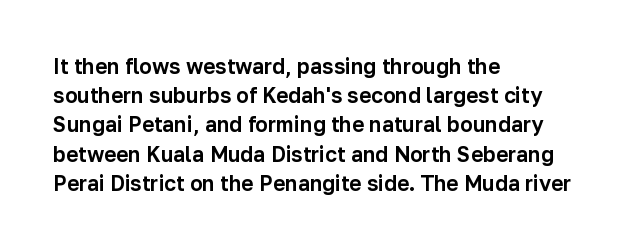
Q: Is the text italic (slanted)? A: No, it is upright.
Q: Is the text underlined? A: No.
Q: How is the paragraph aligned? A: Left-aligned.
Q: Is the spacing between letters normal or unusually wide? A: Normal.
Q: Is the spacing between lines tight, normal or loose? A: Normal.
